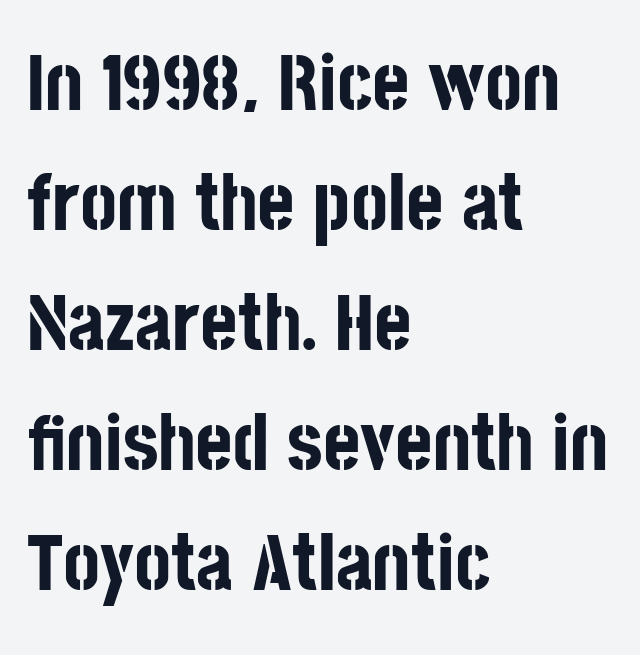
{"serif": "no", "italic": "no", "bold": "yes", "weight": "bold", "width": "condensed", "stroke_contrast": "low", "x_height": "large", "monospaced": "no", "underline": "no", "align": "left", "line_spacing": "normal", "line_spacing_ratio": 1.5, "letter_spacing": "normal", "letter_spacing_em": 0.0, "glyph_px": 80}
